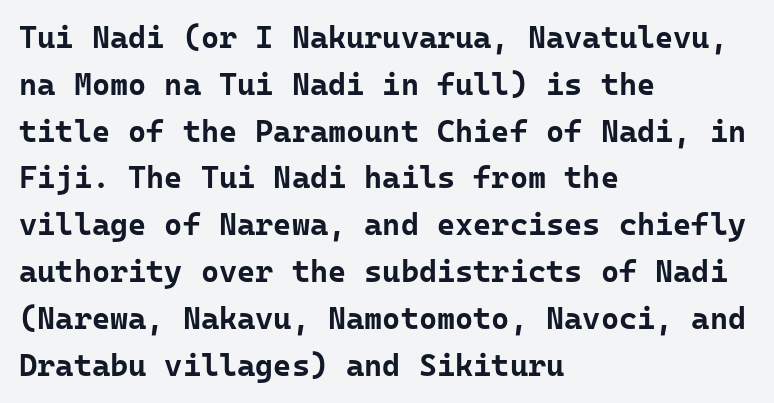
Q: Is the text bold? A: Yes.
Q: Is the text italic (slanted)? A: No, it is upright.
Q: Is the typeface a serif or a sans-serif typeface? A: Sans-serif.
Q: Is the text underlined? A: No.
Q: How is the paragraph aligned? A: Left-aligned.
Q: Is the spacing between letters normal or unusually wide? A: Normal.
Q: Is the spacing between lines tight, normal or loose? A: Normal.
Q: Width (condensed, normal, or wide)? A: Normal.
Q: Stroke contrast? A: Low.
Q: x-height? A: Medium.
Q: Monospaced? A: Yes.
